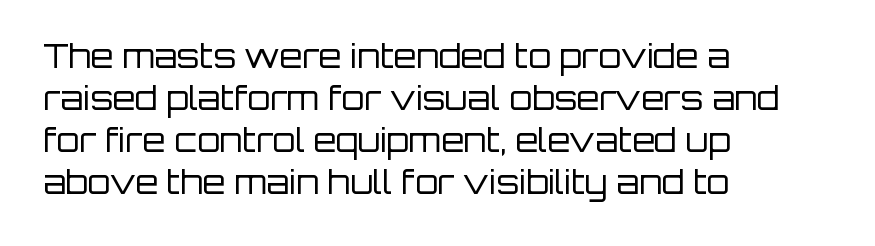
{"serif": "no", "italic": "no", "bold": "no", "weight": "regular", "width": "normal", "stroke_contrast": "low", "x_height": "large", "monospaced": "no", "underline": "no", "align": "left", "line_spacing": "normal", "line_spacing_ratio": 1.27, "letter_spacing": "normal", "letter_spacing_em": 0.0, "glyph_px": 33}
